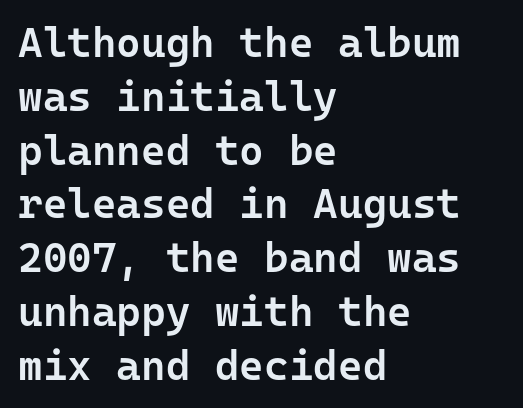
Q: Is the text bold? A: Semi-bold.
Q: Is the text italic (slanted)? A: No, it is upright.
Q: Is the typeface a serif or a sans-serif typeface? A: Sans-serif.
Q: Is the text underlined? A: No.
Q: How is the paragraph aligned? A: Left-aligned.
Q: Is the spacing between letters normal or unusually wide? A: Normal.
Q: Is the spacing between lines tight, normal or loose? A: Normal.
Q: Width (condensed, normal, or wide)? A: Normal.
Q: Stroke contrast? A: Low.
Q: x-height? A: Medium.
Q: Monospaced? A: Yes.
